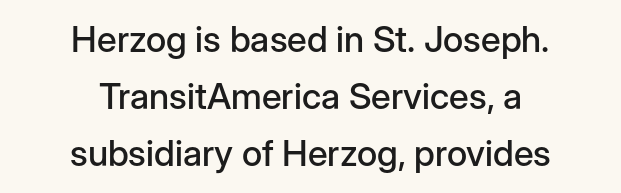
{"serif": "no", "italic": "no", "width": "normal", "stroke_contrast": "low", "x_height": "medium", "monospaced": "no", "underline": "no", "align": "center", "line_spacing": "normal", "line_spacing_ratio": 1.59, "letter_spacing": "normal", "letter_spacing_em": 0.0, "glyph_px": 36}
